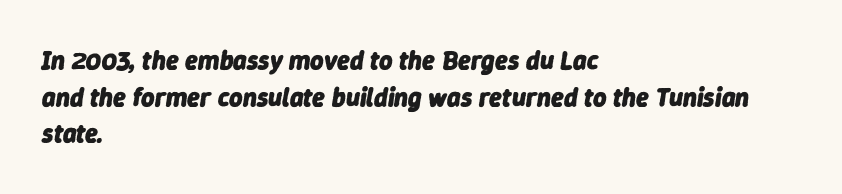
Q: Is the text bold? A: Yes.
Q: Is the text italic (slanted)? A: Yes, it leans right by about 9 degrees.
Q: Is the text underlined? A: No.
Q: How is the paragraph aligned? A: Left-aligned.
Q: Is the spacing between letters normal or unusually wide? A: Normal.
Q: Is the spacing between lines tight, normal or loose? A: Normal.
